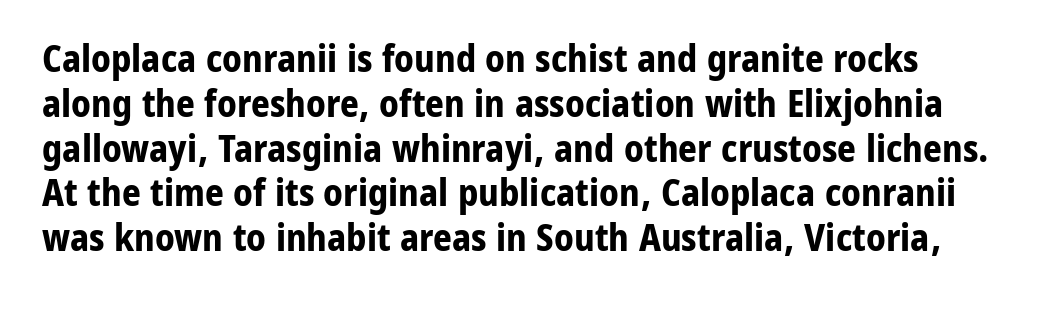
This is heavy type, rendered in bold. In terms of letterspacing, this is plain default setting. Decoration check: the copy has no underline. Look at the bottom of the vertical strokes: they stop flat, with no serifs.
